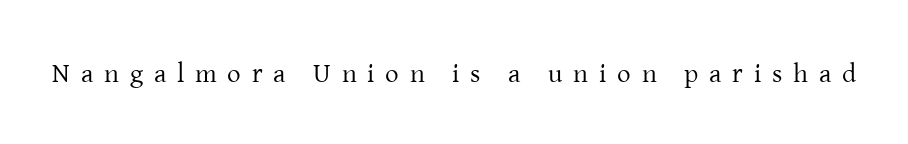
The typeface has the unassuming heft of standard copy or less. Glance below the letters and you will spot only blank space. Vertical strokes here are truly vertical. These lines have a slow, spaced-out rhythm from letter to letter.
